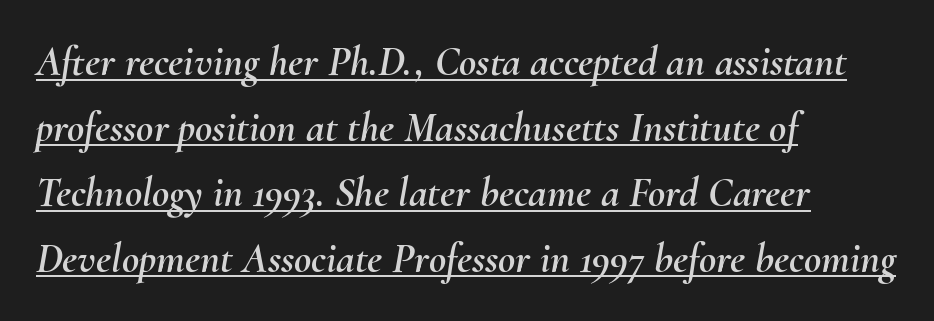
In terms of leading, this rendering sits right in the middle. Notice how the stems are inclined rather than vertical — that's the hallmark of italics. Caption: standard tracking, unaltered. Descenders here cross a horizontal rule under the line. Horizontally, the lines are justified to the leading edge only. Spacing verdict: proportional, widths tailored to each character.
